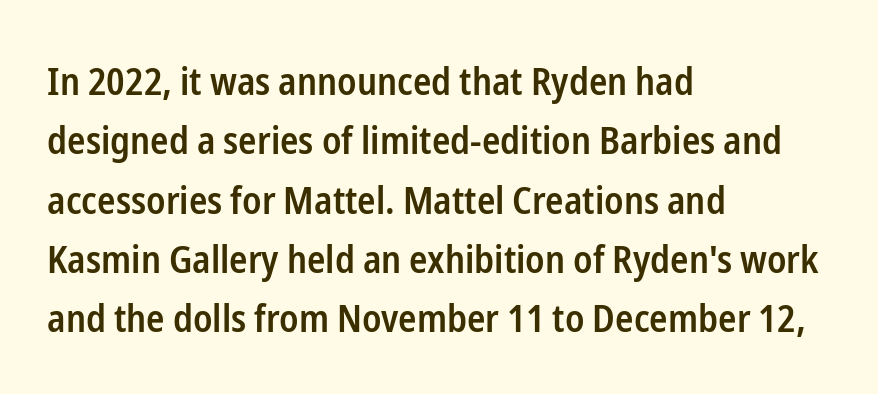
The rendering uses natural spacing where letterforms have individual widths. The glyphs have the mass of a demibold cut, below bold. This block has exactly the height ordinary leading produces. This is roman type, the default non-slanted kind. The strip under each line holds only bare page. The horizontal fit of the characters is conventional and even.
